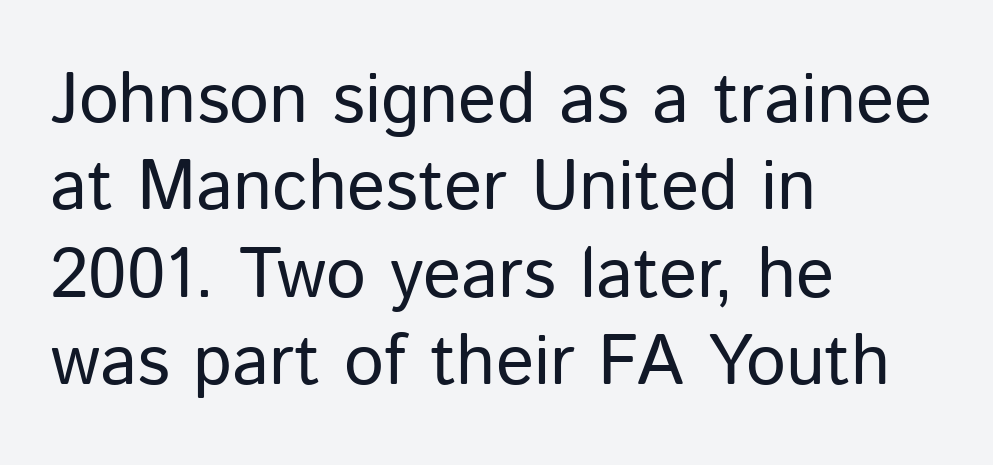
{"serif": "no", "italic": "no", "bold": "no", "weight": "regular", "width": "normal", "stroke_contrast": "low", "x_height": "medium", "monospaced": "no", "underline": "no", "align": "left", "line_spacing_ratio": 1.23, "letter_spacing": "normal", "letter_spacing_em": 0.0, "glyph_px": 71}
